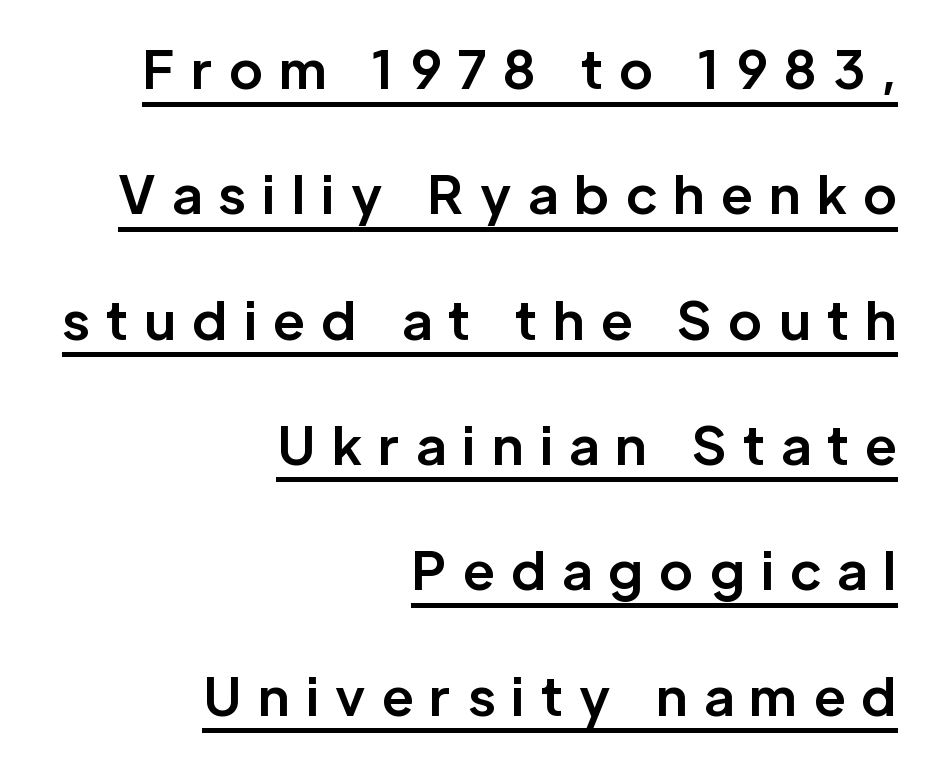
Compared with a flush-left layout, this one pins lines to the opposite, right side. You could not count columns in this text — the font is proportionally spaced. Posture: straight, roman, zero tilt. The letters are spread apart with noticeably loose tracking.
